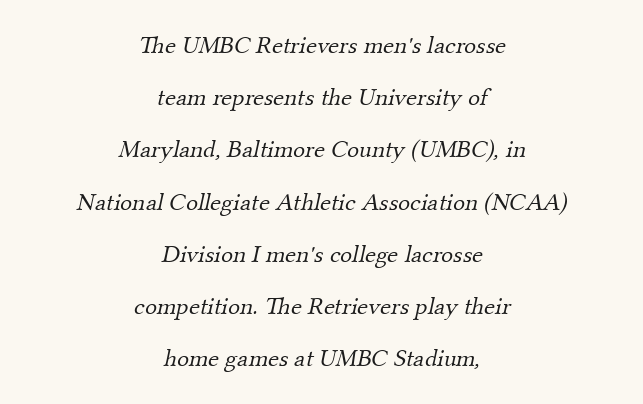
{"bold": "no", "underline": "no", "align": "center", "line_spacing": "loose", "line_spacing_ratio": 2.09, "letter_spacing": "normal", "letter_spacing_em": 0.0, "glyph_px": 25}
